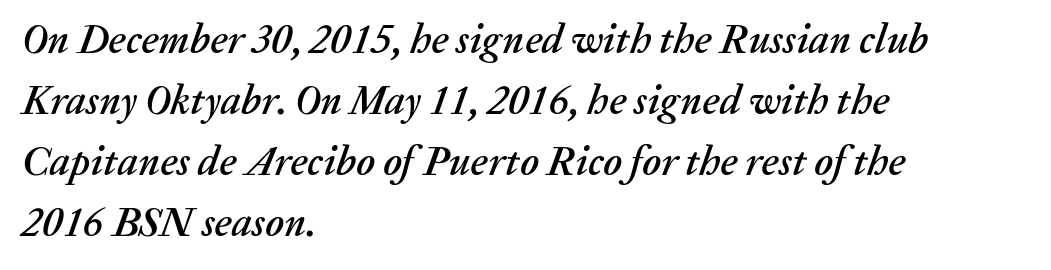
Q: Is the text italic (slanted)? A: Yes, it leans right by about 20 degrees.
Q: Is the text underlined? A: No.
Q: How is the paragraph aligned? A: Left-aligned.
Q: Is the spacing between letters normal or unusually wide? A: Normal.
Q: Is the spacing between lines tight, normal or loose? A: Normal.
Q: Width (condensed, normal, or wide)? A: Normal.
Q: Stroke contrast? A: Medium.
Q: x-height? A: Medium.
Q: Monospaced? A: No.
